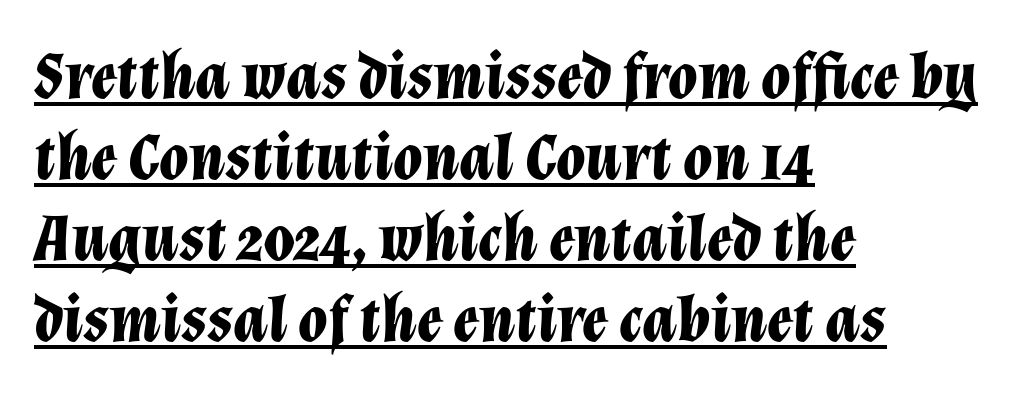
This rendering leaves character spacing at its baseline value. Compared with a centered layout, this one pins lines to the left instead. Character widths vary here, with narrow letters taking less room than wide ones. Typographic density is high because the face is bold. A typographer would call this underscored text.
